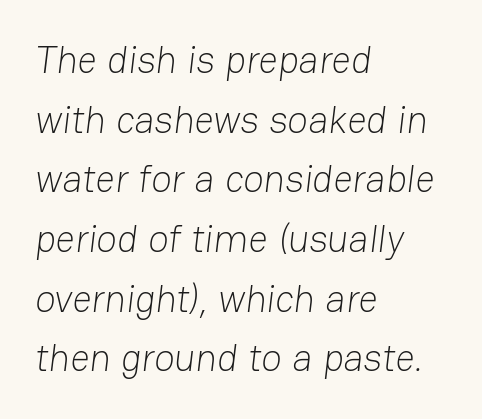
Letters have the restrained weight of plain body copy at most. The face used here is a sans, in the tradition of grotesques and geometrics. Normally led — the rows are evenly, conventionally spaced. The space beneath each line is pristine and unruled.
